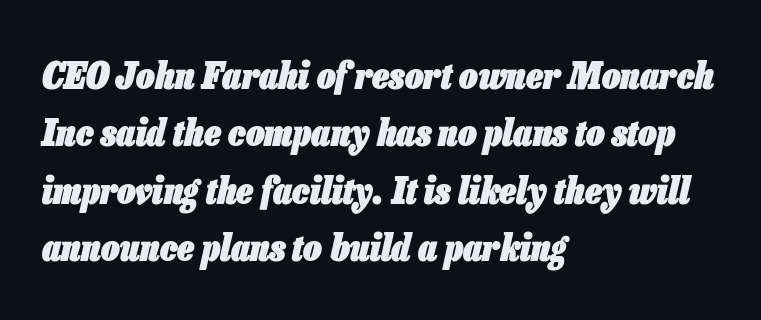
Q: Is the text bold? A: Yes.
Q: Is the text italic (slanted)? A: Yes, it leans right by about 13 degrees.
Q: Is the text underlined? A: No.
Q: How is the paragraph aligned? A: Left-aligned.
Q: Is the spacing between letters normal or unusually wide? A: Normal.
Q: Is the spacing between lines tight, normal or loose? A: Normal.
Q: Width (condensed, normal, or wide)? A: Condensed.
Q: Stroke contrast? A: Low.
Q: x-height? A: Medium.
Q: Monospaced? A: No.
